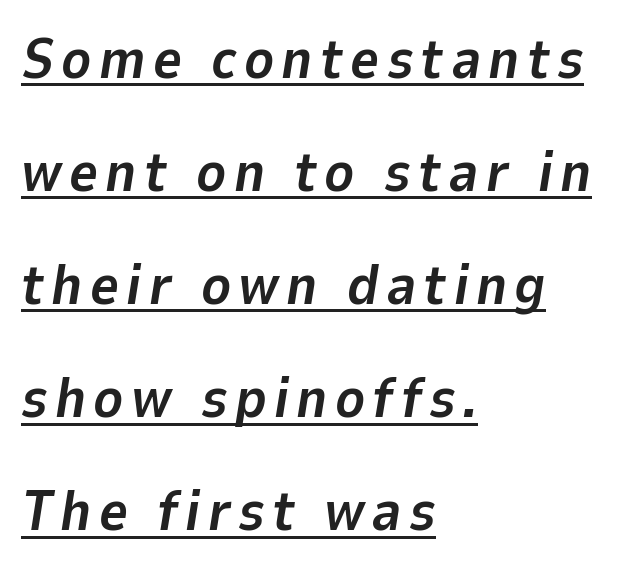
Summary of weight: heavy, a full bold. Every character sits at an angle, as italics do. Somebody hit Ctrl+U on this one — the words are underlined. You could not count columns in this text — the font is proportionally spaced. Compared with a centered layout, this one pins lines to the left instead.
